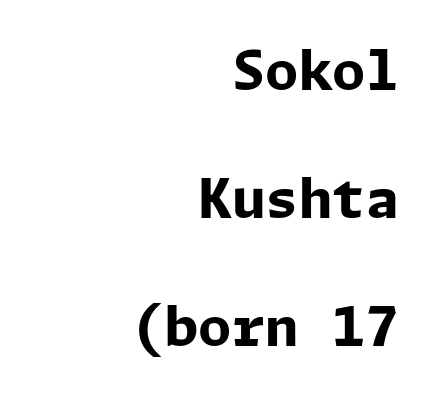
The image shows 54 px bold sans-serif type, upright; set right-aligned, loose line spacing (2.37x), normal letter spacing, not underlined; low stroke contrast and a medium x-height.
